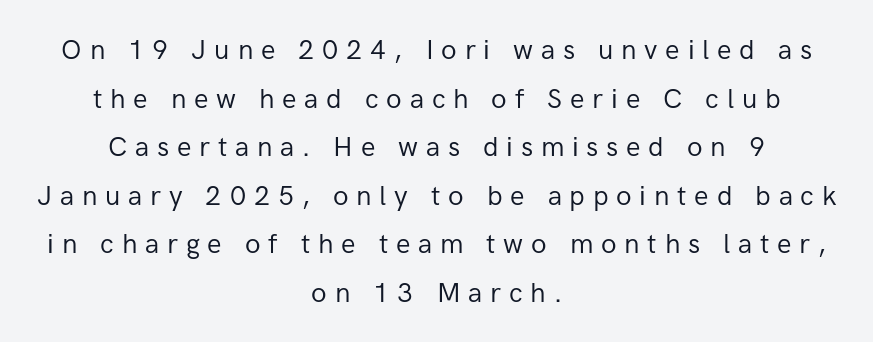
{"italic": "no", "bold": "no", "underline": "no", "align": "center", "line_spacing_ratio": 1.8, "letter_spacing": "wide", "letter_spacing_em": 0.29, "glyph_px": 27}
